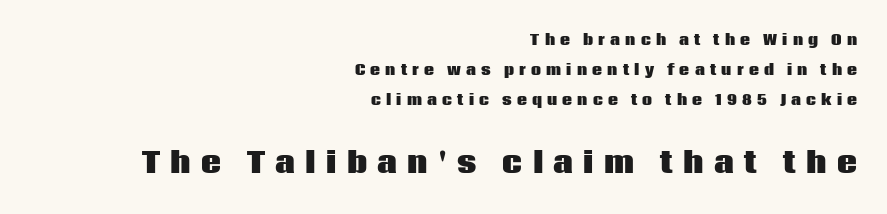
{"serif": "no", "italic": "no", "bold": "yes", "weight": "heavy", "width": "normal", "stroke_contrast": "low", "x_height": "large", "monospaced": "no", "underline": "no", "align": "right", "line_spacing": "loose", "line_spacing_ratio": 2.15, "letter_spacing": "wide", "letter_spacing_em": 0.37, "larger_block": "second", "size_ratio": 2.0, "glyph_px": 28}
